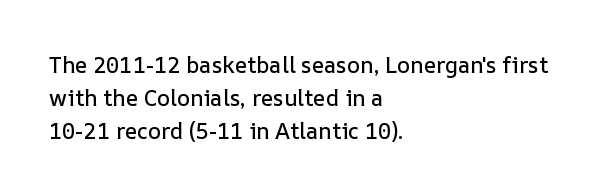
The image shows 22 px text type, upright; set left-aligned, normal line spacing (1.49x), normal letter spacing, not underlined.
